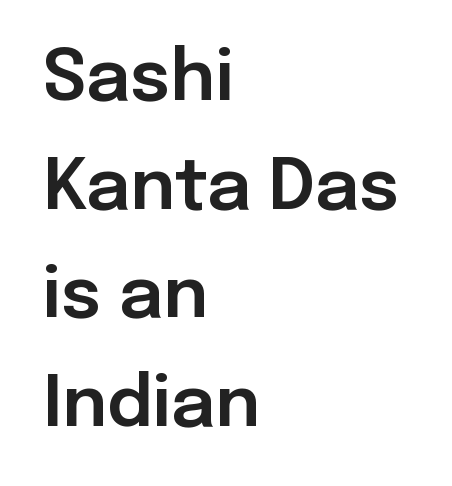
Q: Is the text italic (slanted)? A: No, it is upright.
Q: Is the typeface a serif or a sans-serif typeface? A: Sans-serif.
Q: Is the text underlined? A: No.
Q: How is the paragraph aligned? A: Left-aligned.
Q: Is the spacing between letters normal or unusually wide? A: Normal.
Q: Is the spacing between lines tight, normal or loose? A: Normal.
Q: Width (condensed, normal, or wide)? A: Normal.
Q: Stroke contrast? A: Low.
Q: x-height? A: Medium.
Q: Monospaced? A: No.
